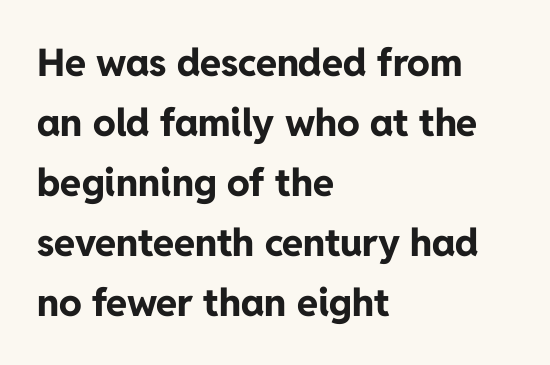
{"serif": "no", "italic": "no", "bold": "yes", "weight": "bold", "width": "normal", "stroke_contrast": "low", "x_height": "medium", "monospaced": "no", "underline": "no", "align": "left", "line_spacing": "normal", "line_spacing_ratio": 1.58, "letter_spacing": "normal", "letter_spacing_em": 0.0, "glyph_px": 38}
